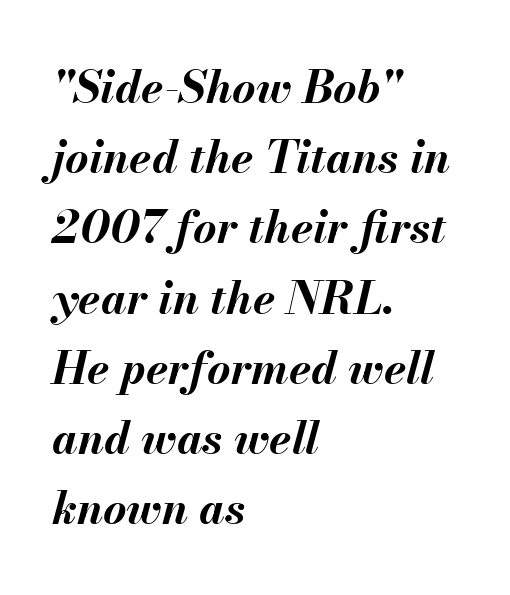
{"italic": "yes", "lean": "right", "slant_degrees": 13, "bold": "yes", "weight": "bold", "width": "normal", "stroke_contrast": "medium", "x_height": "small", "monospaced": "no", "underline": "no", "align": "left", "line_spacing": "normal", "line_spacing_ratio": 1.56, "letter_spacing": "normal", "letter_spacing_em": 0.0, "glyph_px": 45}
